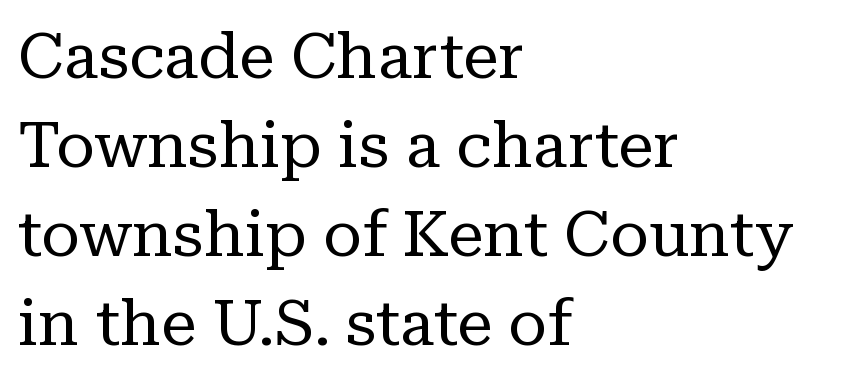
Visually the block forms a straight wall on the left and a jagged coastline on the right. Descenders hang freely into open space. Stem width sits at or under what a default text font uses. These lines keep a tight, regular rhythm from letter to letter. You could not count columns in this text — the font is proportionally spaced. What's the leading like? Ordinary, nothing unusual.
